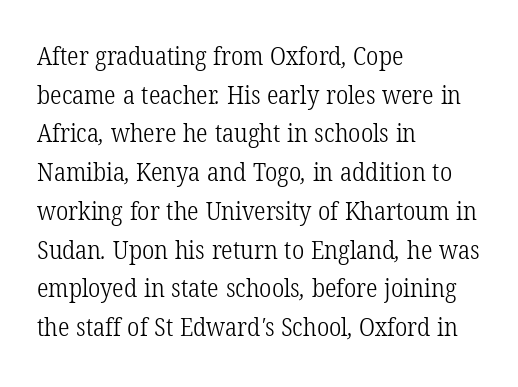
Q: Is the text bold? A: No.
Q: Is the text underlined? A: No.
Q: How is the paragraph aligned? A: Left-aligned.
Q: Is the spacing between letters normal or unusually wide? A: Normal.
Q: Is the spacing between lines tight, normal or loose? A: Normal.
